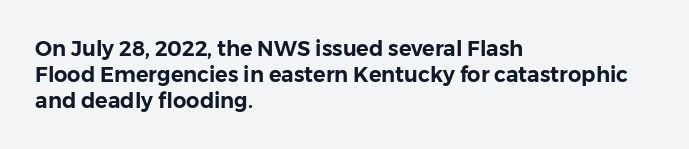
Q: Is the text italic (slanted)? A: No, it is upright.
Q: Is the text underlined? A: No.
Q: How is the paragraph aligned? A: Left-aligned.
Q: Is the spacing between letters normal or unusually wide? A: Normal.
